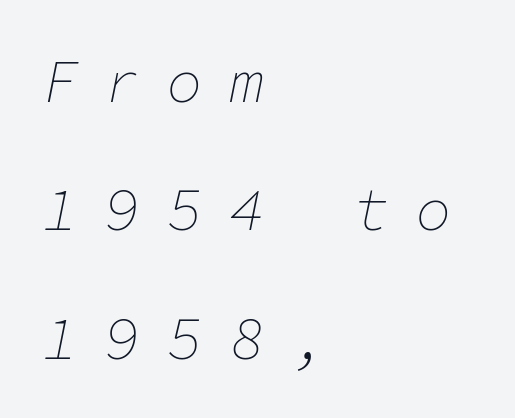
Anything drawn beneath the words? Only blank space. Weight class: somewhere from thin through regular. You could count columns in this text — the font is strictly monospaced. Students, note that the glyphs here are deliberately spaced far apart. Loosely led — the rows are spread out. In terms of posture, this sample is oblique.
